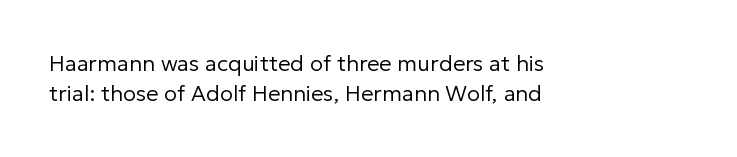
Q: Is the text bold? A: No.
Q: Is the text italic (slanted)? A: No, it is upright.
Q: Is the text underlined? A: No.
Q: How is the paragraph aligned? A: Left-aligned.
Q: Is the spacing between letters normal or unusually wide? A: Normal.
Q: Is the spacing between lines tight, normal or loose? A: Normal.
